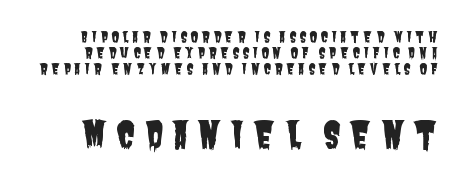
{"serif": "no", "width": "condensed", "stroke_contrast": "low", "x_height": "large", "monospaced": "no", "underline": "no", "line_spacing": "tight", "line_spacing_ratio": 1.14, "letter_spacing": "wide", "letter_spacing_em": 0.24, "larger_block": "second", "size_ratio": 2.57, "glyph_px": 36}
